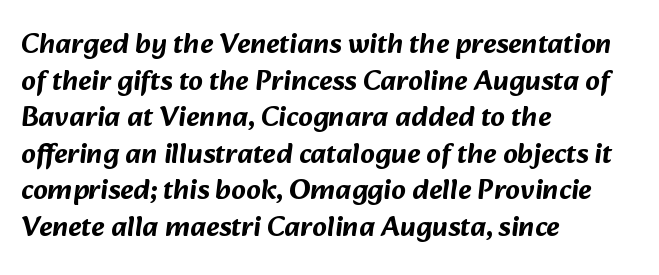
The image shows 29 px sans-serif type; set left-aligned, normal line spacing (1.26x), normal letter spacing, not underlined; low stroke contrast and a medium x-height.
